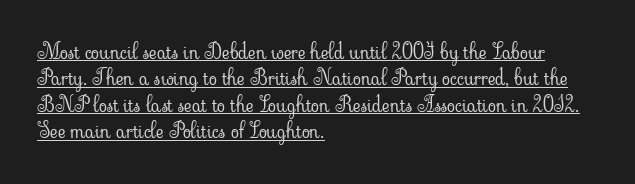
Q: Is the text bold? A: No.
Q: Is the text italic (slanted)? A: No, it is upright.
Q: Is the text underlined? A: Yes.
Q: How is the paragraph aligned? A: Left-aligned.
Q: Is the spacing between letters normal or unusually wide? A: Normal.
Q: Is the spacing between lines tight, normal or loose? A: Normal.
